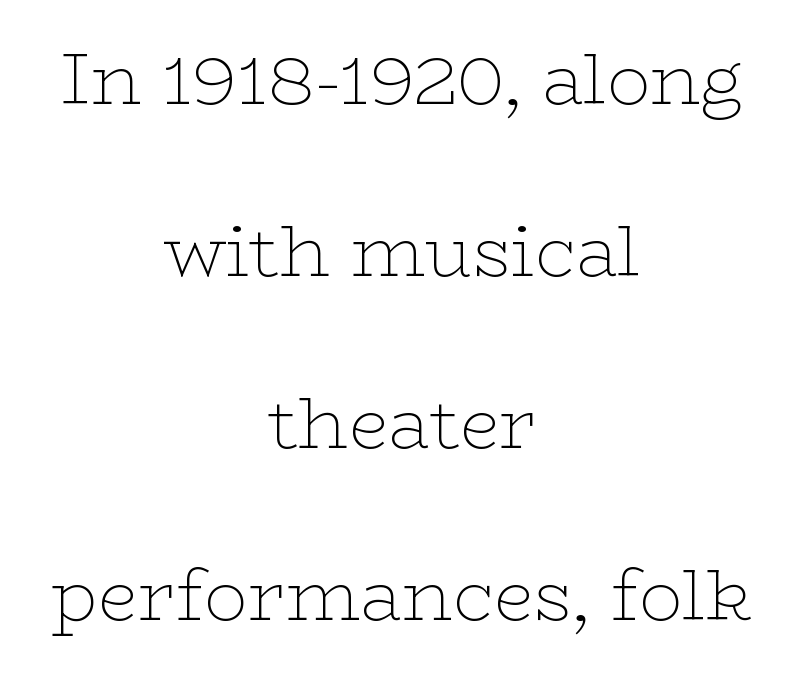
The image shows 72 px thin, wide serif type, upright; set centered, loose line spacing (2.39x), normal letter spacing, not underlined; low stroke contrast and a medium x-height.
